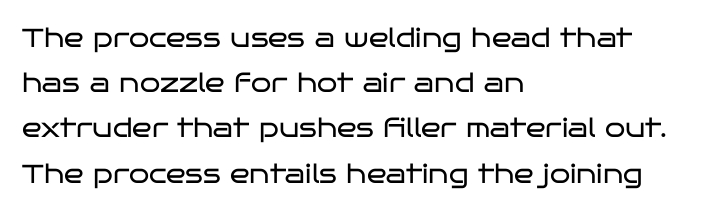
The image shows 26 px text type, upright; set left-aligned, line spacing 1.74x, normal letter spacing, not underlined.
